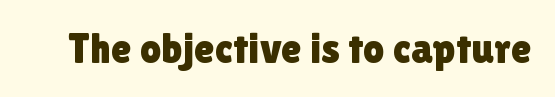
Q: Is the text italic (slanted)? A: No, it is upright.
Q: Is the typeface a serif or a sans-serif typeface? A: Sans-serif.
Q: Is the text underlined? A: No.
Q: Is the spacing between letters normal or unusually wide? A: Normal.
Q: Width (condensed, normal, or wide)? A: Normal.
Q: Stroke contrast? A: Low.
Q: x-height? A: Medium.
Q: Monospaced? A: No.
